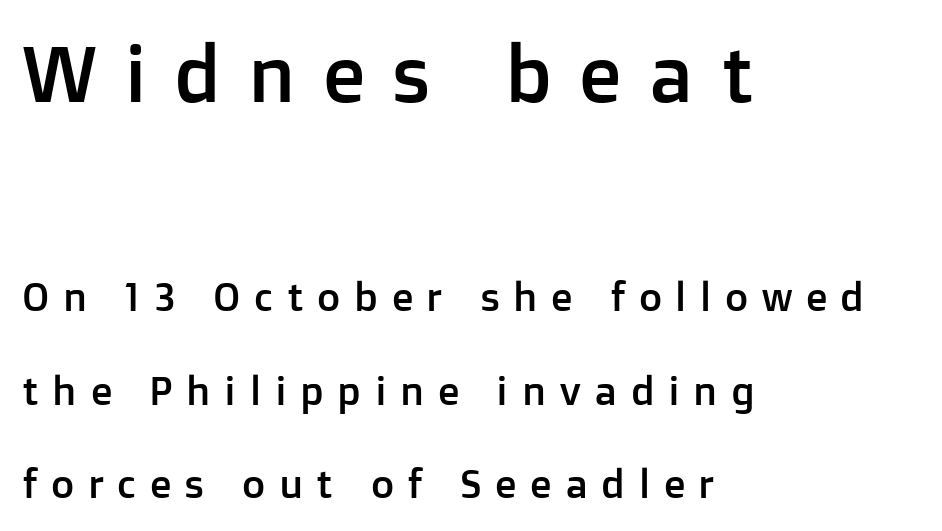
{"serif": "no", "italic": "no", "width": "normal", "stroke_contrast": "low", "x_height": "medium", "monospaced": "no", "underline": "no", "align": "left", "line_spacing": "loose", "line_spacing_ratio": 2.34, "letter_spacing": "wide", "letter_spacing_em": 0.34, "larger_block": "first", "size_ratio": 1.98, "glyph_px": 79}
